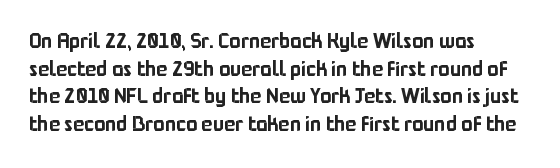
Every character sits straight up, as roman type does. Decoration check: the copy has no underline. A normal amount of white space separates one row of letters from the next. The passage shown has conventional tracking throughout.
